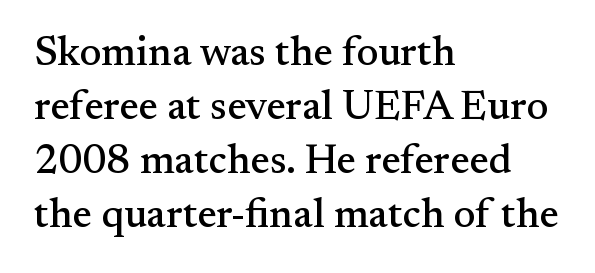
{"serif": "yes", "italic": "no", "width": "normal", "stroke_contrast": "medium", "x_height": "small", "monospaced": "no", "underline": "no", "align": "left", "line_spacing": "normal", "line_spacing_ratio": 1.32, "letter_spacing": "normal", "letter_spacing_em": 0.0, "glyph_px": 41}
